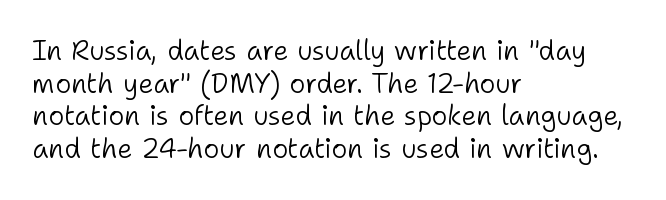
The image shows 27 px text type, upright; set left-aligned, line spacing 1.21x, normal letter spacing, not underlined.
